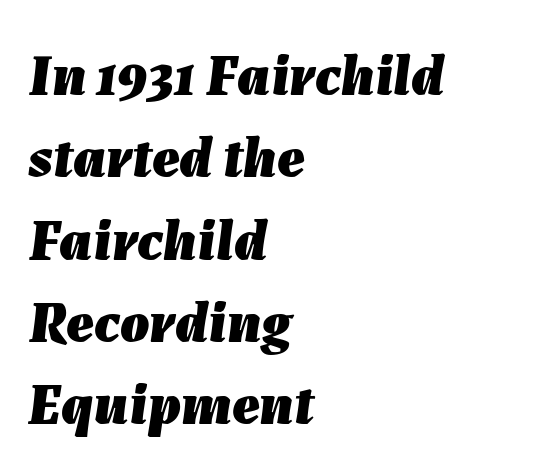
Underline: absent. The sample has been set heavy, in full bold. A student would call this left alignment; a typographer would say flush left, rag right. The passage shown stacks its lines at a standard gap. Notice how the stems are inclined rather than vertical — that's the hallmark of italics.
